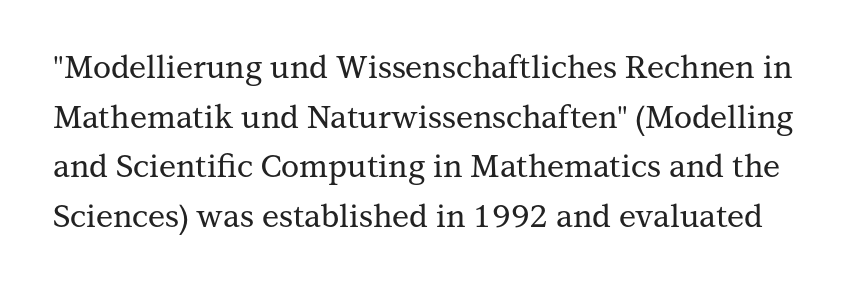
{"serif": "yes", "italic": "no", "width": "normal", "stroke_contrast": "medium", "x_height": "medium", "monospaced": "no", "underline": "no", "line_spacing": "normal", "line_spacing_ratio": 1.6, "letter_spacing": "normal", "letter_spacing_em": 0.0, "glyph_px": 31}
